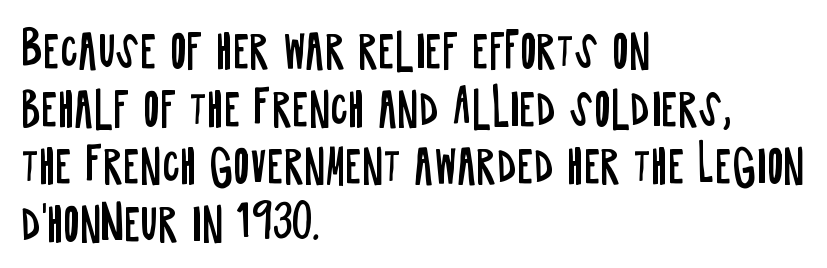
Q: Is the text bold? A: No.
Q: Is the text italic (slanted)? A: No, it is upright.
Q: Is the typeface a serif or a sans-serif typeface? A: Sans-serif.
Q: Is the text underlined? A: No.
Q: How is the paragraph aligned? A: Left-aligned.
Q: Is the spacing between letters normal or unusually wide? A: Normal.
Q: Is the spacing between lines tight, normal or loose? A: Normal.
Q: Width (condensed, normal, or wide)? A: Condensed.
Q: Stroke contrast? A: Low.
Q: x-height? A: Large.
Q: Monospaced? A: No.
